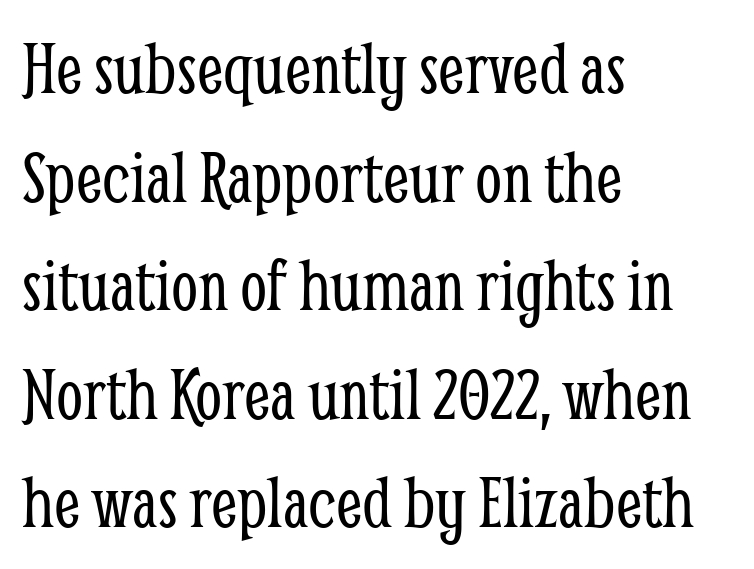
Q: Is the text bold? A: No.
Q: Is the text italic (slanted)? A: No, it is upright.
Q: Is the typeface a serif or a sans-serif typeface? A: Serif.
Q: Is the text underlined? A: No.
Q: How is the paragraph aligned? A: Left-aligned.
Q: Is the spacing between letters normal or unusually wide? A: Normal.
Q: Is the spacing between lines tight, normal or loose? A: Normal.
Q: Width (condensed, normal, or wide)? A: Condensed.
Q: Stroke contrast? A: Low.
Q: x-height? A: Medium.
Q: Monospaced? A: No.
